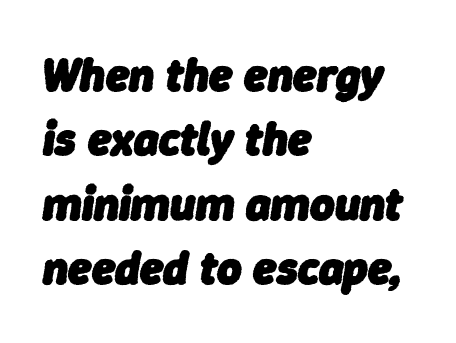
Q: Is the text bold? A: Yes.
Q: Is the text italic (slanted)? A: Yes, it leans right by about 9 degrees.
Q: Is the text underlined? A: No.
Q: How is the paragraph aligned? A: Left-aligned.
Q: Is the spacing between letters normal or unusually wide? A: Normal.
Q: Is the spacing between lines tight, normal or loose? A: Normal.
Q: Width (condensed, normal, or wide)? A: Normal.
Q: Stroke contrast? A: Low.
Q: x-height? A: Medium.
Q: Monospaced? A: No.
